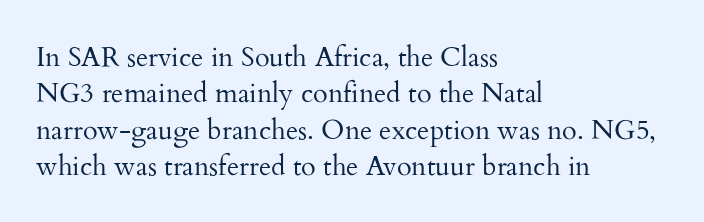
Upright lettering throughout. Reading down the column, the eye jumps a familiar distance to each next line. The typesetting does not lean heavy: it is not bold. Horizontal alignment here is leftward, the default for most running prose. The space directly below the letters is spotless. Glyph-to-glyph distance matches everyday printed text.
